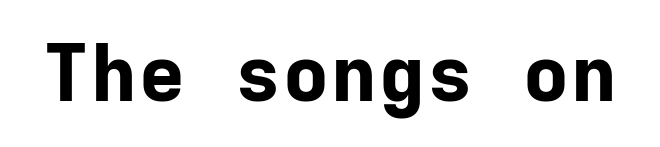
Q: Is the text bold? A: Yes.
Q: Is the text italic (slanted)? A: No, it is upright.
Q: Is the typeface a serif or a sans-serif typeface? A: Sans-serif.
Q: Is the text underlined? A: No.
Q: Is the spacing between letters normal or unusually wide? A: Normal.
Q: Width (condensed, normal, or wide)? A: Normal.
Q: Stroke contrast? A: Low.
Q: x-height? A: Medium.
Q: Monospaced? A: Yes.
